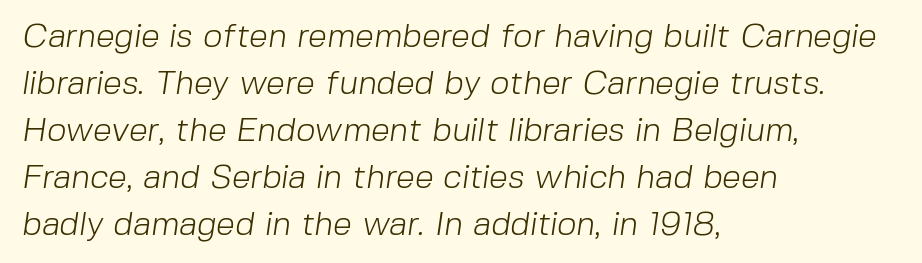
The image shows 34 px light sans-serif type; set left-aligned, normal line spacing (1.38x), normal letter spacing, not underlined; low stroke contrast and a medium x-height.
